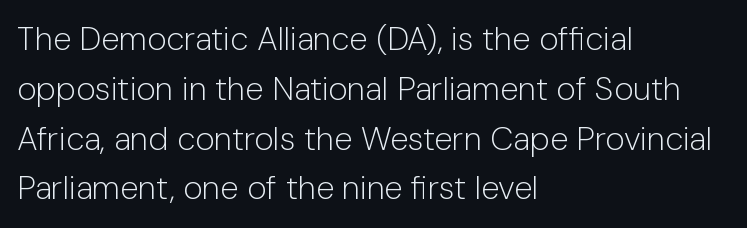
{"serif": "no", "italic": "no", "bold": "no", "weight": "light", "width": "normal", "stroke_contrast": "low", "x_height": "medium", "monospaced": "no", "underline": "no", "align": "left", "line_spacing": "normal", "line_spacing_ratio": 1.51, "letter_spacing": "normal", "letter_spacing_em": 0.0, "glyph_px": 33}
